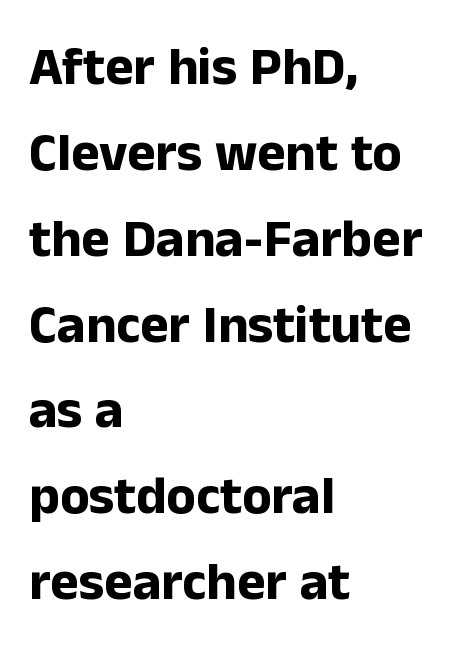
{"serif": "no", "italic": "no", "bold": "yes", "weight": "bold", "width": "normal", "stroke_contrast": "low", "x_height": "medium", "monospaced": "no", "underline": "no", "align": "left", "line_spacing": "normal", "line_spacing_ratio": 1.59, "letter_spacing": "normal", "letter_spacing_em": 0.0, "glyph_px": 54}
